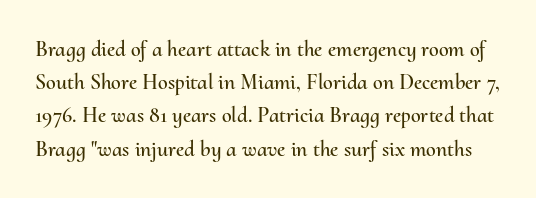
Q: Is the text italic (slanted)? A: No, it is upright.
Q: Is the text underlined? A: No.
Q: Is the spacing between letters normal or unusually wide? A: Normal.
Q: Is the spacing between lines tight, normal or loose? A: Normal.
